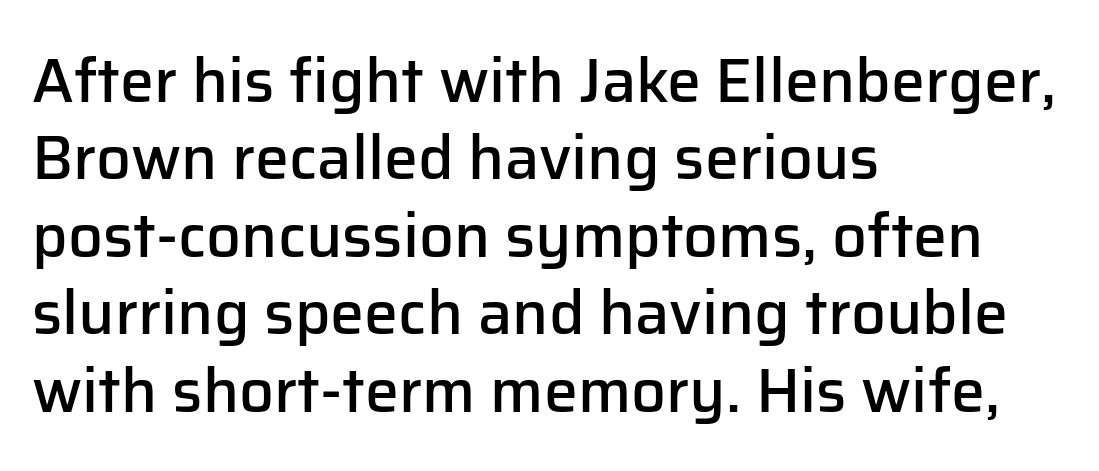
The image shows 61 px semibold sans-serif type, upright; set left-aligned, normal line spacing (1.27x), normal letter spacing, not underlined; low stroke contrast and a medium x-height.
